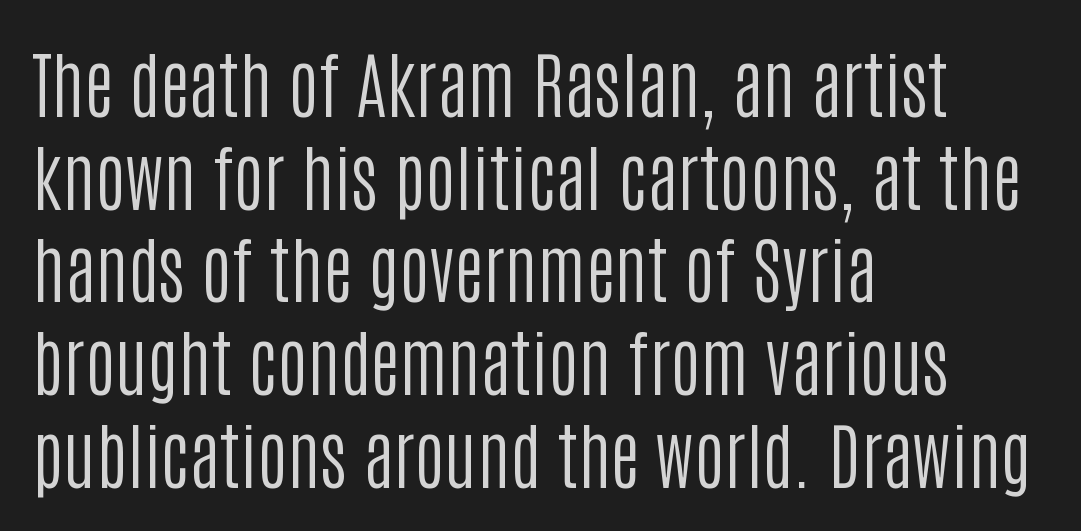
Unlike a traditional serif, this face leaves its strokes unadorned. The passage shown has conventional tracking throughout. Letters rest on an invisible, unmarked baseline. Ordinary non-slanted type is in use. Weight: regular or lighter. Reading down the block, your eye returns to a fixed left position each line.
